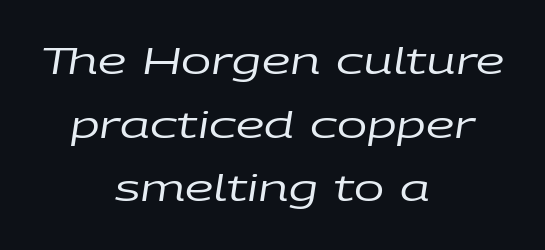
Slanted lettering throughout. The paragraph has two soft edges and a firm central axis. No chunkiness to these letters — they're not bold. The face used here is rendered with its standard letterfit. Do the characters align in a grid? No, the font is proportional.
